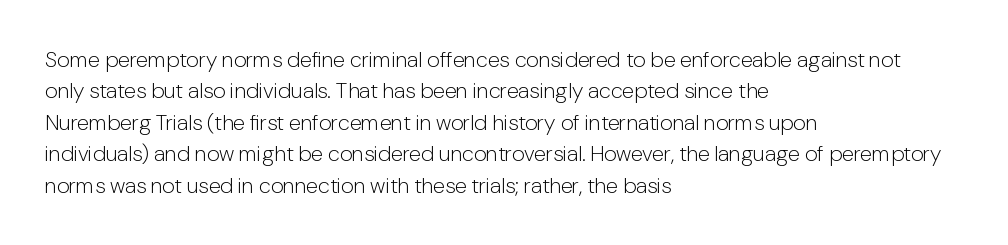
The image shows 22 px text type, upright; set left-aligned, normal line spacing (1.43x), normal letter spacing, not underlined.
